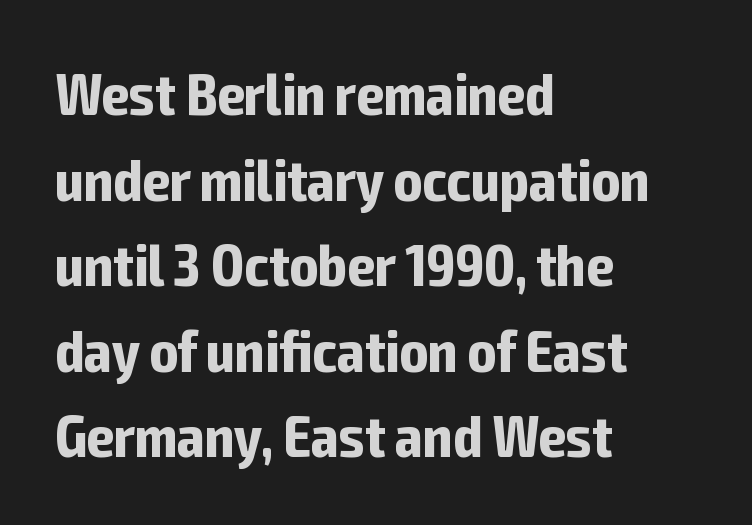
The image shows 59 px bold, condensed sans-serif type, upright; set left-aligned, normal line spacing (1.45x), normal letter spacing, not underlined; low stroke contrast and a medium x-height.
